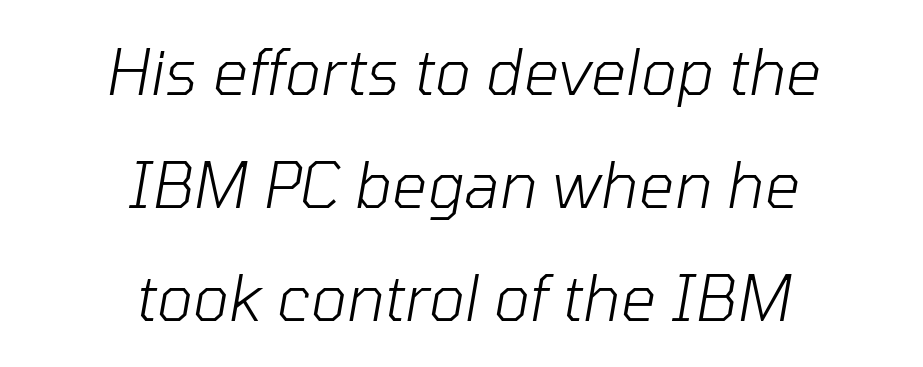
A quiet, ordinary-to-light weight characterises the typeface. Check under the words: just untouched page. You can tell it's italic because the verticals aren't actually vertical. Varying glyph widths throughout — classic text-font behaviour. These lines keep a tight, regular rhythm from letter to letter. Compared with a flush-left layout, this one balances lines on the center instead.
